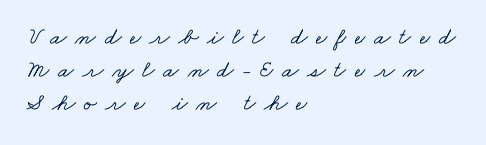
Q: Is the text underlined? A: No.
Q: How is the paragraph aligned? A: Left-aligned.
Q: Is the spacing between letters normal or unusually wide? A: Unusually wide.
Q: Is the spacing between lines tight, normal or loose? A: Normal.
